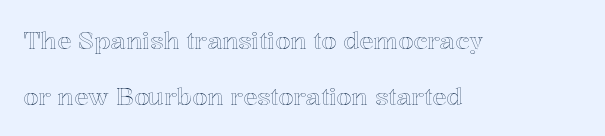
The image shows 24 px text type, upright; set left-aligned, loose line spacing (2.33x), normal letter spacing, not underlined.
